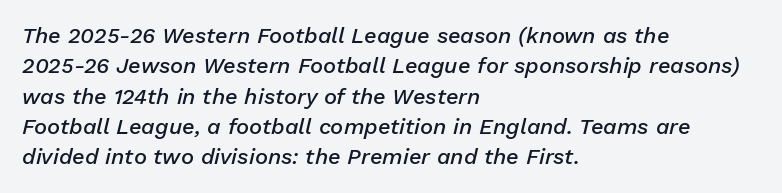
{"italic": "yes", "lean": "right", "slant_degrees": 13, "bold": "semi", "underline": "no", "align": "left", "line_spacing": "normal", "line_spacing_ratio": 1.38, "letter_spacing": "normal", "letter_spacing_em": 0.0, "glyph_px": 22}
